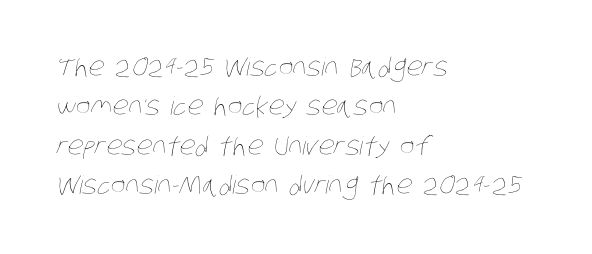
{"bold": "no", "underline": "no", "align": "left", "line_spacing": "normal", "line_spacing_ratio": 1.58, "letter_spacing": "normal", "letter_spacing_em": 0.0, "glyph_px": 25}
